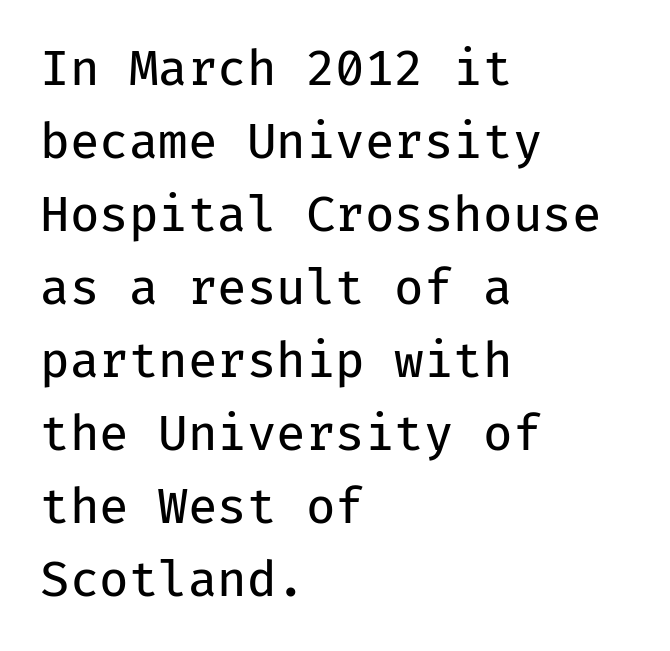
Q: Is the text bold? A: No.
Q: Is the text italic (slanted)? A: No, it is upright.
Q: Is the typeface a serif or a sans-serif typeface? A: Sans-serif.
Q: Is the text underlined? A: No.
Q: How is the paragraph aligned? A: Left-aligned.
Q: Is the spacing between letters normal or unusually wide? A: Normal.
Q: Is the spacing between lines tight, normal or loose? A: Normal.
Q: Width (condensed, normal, or wide)? A: Normal.
Q: Stroke contrast? A: Low.
Q: x-height? A: Medium.
Q: Monospaced? A: Yes.
